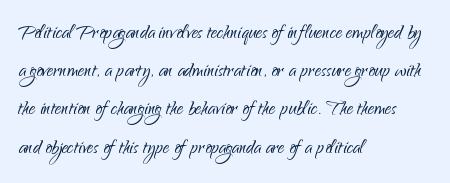
{"bold": "no", "underline": "no", "align": "left", "line_spacing": "normal", "line_spacing_ratio": 1.53, "letter_spacing": "normal", "letter_spacing_em": 0.0, "glyph_px": 25}
